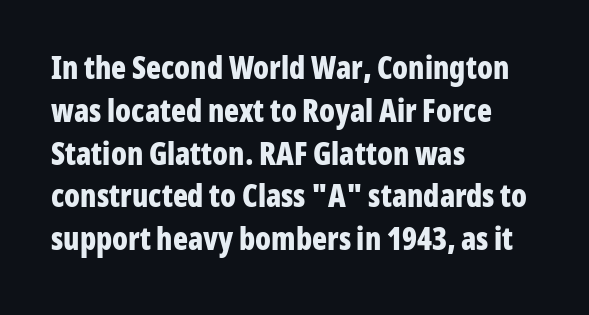
Has an underline been added? It has not. Observe the absence of serifs on each vertical stroke in this sample. The ragged edge is on the right, which tells us the setting is flush left. These lines carry a lot of weight — the face is fully bold.
